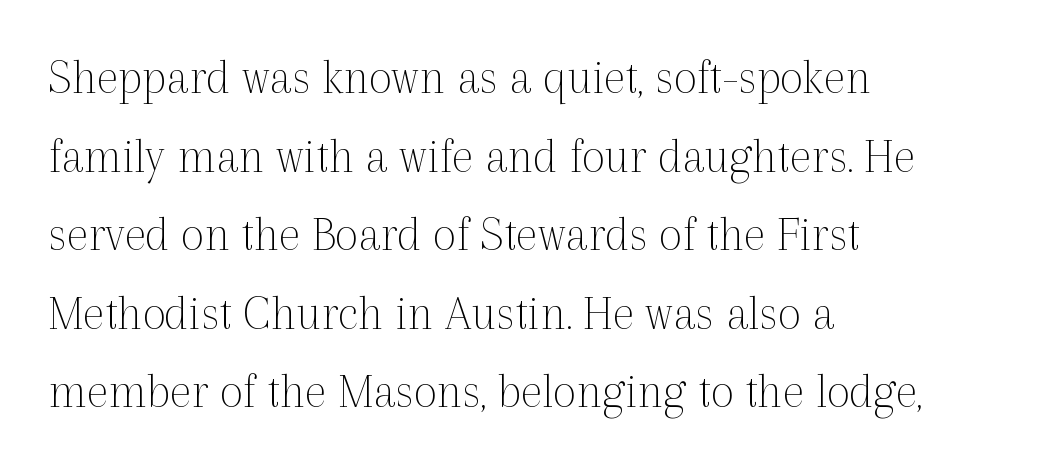
The string is rendered with underlining switched off. Notice how descenders clear the ascenders below comfortably — that's standard leading. Alignment: flush left. The strokes are not fattened; the text isn't bold. Each letter keeps its own natural width here, so spacing adapts to shape.
